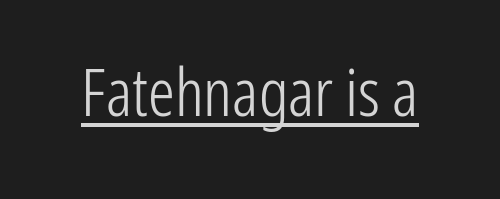
Heaviness? Minimal to ordinary, like unemphasized prose. Looks like regular typesetting: each glyph gets only the width it needs. Every stem runs plumb, perpendicular to the baseline. The letters sit at their default tracking, neither squeezed nor spread. What decoration does the sample have? An underline. The type family on display is of the sans-serif kind.
